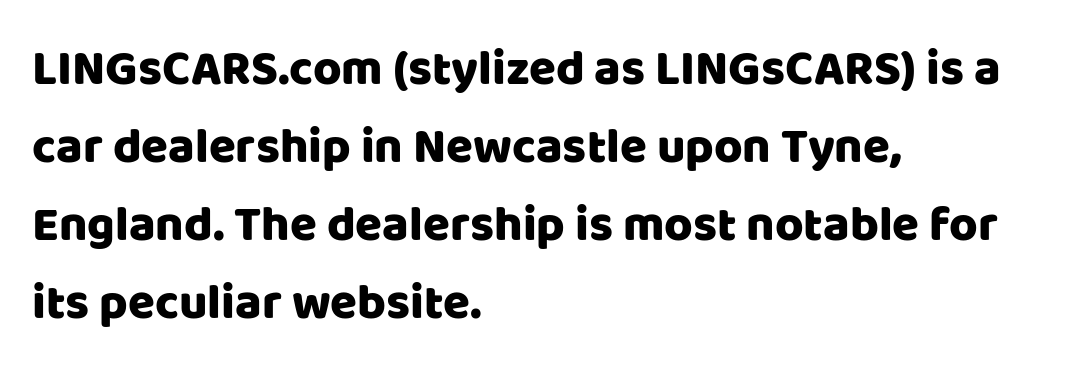
The image shows 49 px sans-serif type, upright; set left-aligned, normal line spacing (1.59x), normal letter spacing, not underlined; low stroke contrast and a large x-height.
